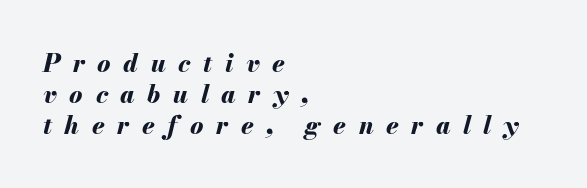
The image shows 25 px bold type, italic (leaning right); set left-aligned, normal line spacing (1.25x), unusually wide letter spacing (+0.5 em), not underlined.
